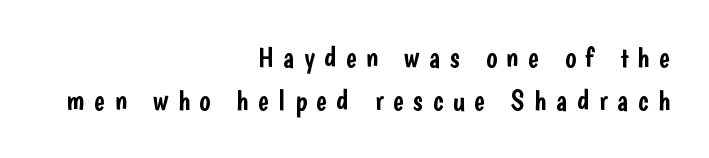
{"serif": "no", "italic": "no", "width": "condensed", "stroke_contrast": "low", "x_height": "medium", "monospaced": "no", "underline": "no", "align": "right", "line_spacing": "normal", "line_spacing_ratio": 1.49, "letter_spacing": "wide", "letter_spacing_em": 0.33, "glyph_px": 29}
